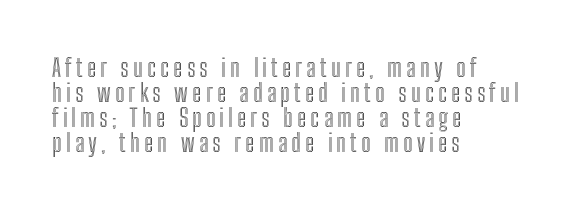
The image shows 25 px text type, upright; set left-aligned, tight line spacing (1.0x), not underlined.
